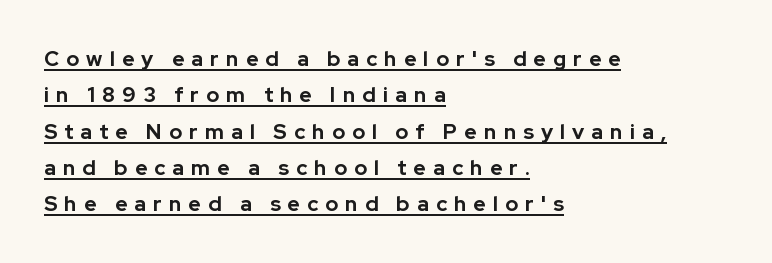
Q: Is the text bold? A: Yes.
Q: Is the text italic (slanted)? A: No, it is upright.
Q: Is the text underlined? A: Yes.
Q: How is the paragraph aligned? A: Left-aligned.
Q: Is the spacing between letters normal or unusually wide? A: Unusually wide.
